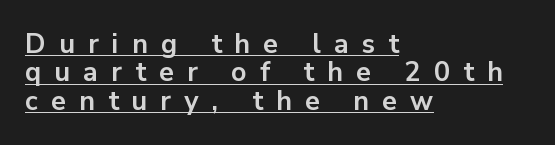
The gaps between neighbouring characters are conspicuously large. Compared with typical paragraphs, the rows here are closer together. Vertical strokes here are truly vertical. Alignment: flush left.
